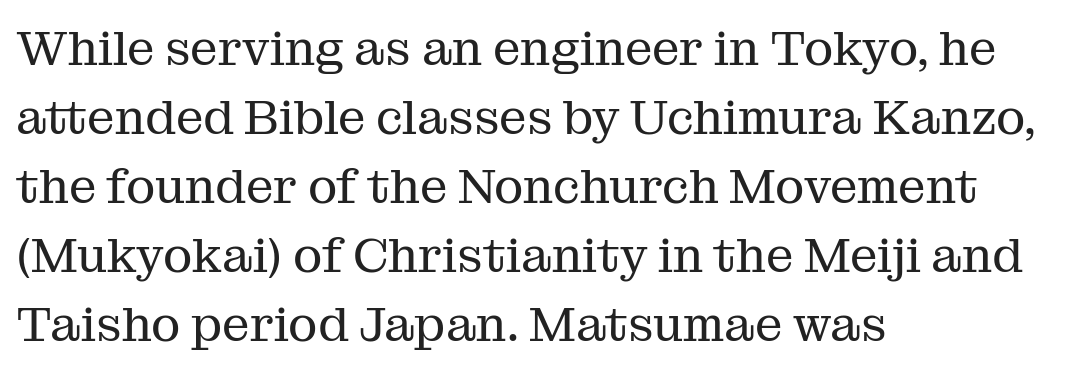
Q: Is the text bold? A: No.
Q: Is the text italic (slanted)? A: No, it is upright.
Q: Is the typeface a serif or a sans-serif typeface? A: Serif.
Q: Is the text underlined? A: No.
Q: How is the paragraph aligned? A: Left-aligned.
Q: Is the spacing between letters normal or unusually wide? A: Normal.
Q: Is the spacing between lines tight, normal or loose? A: Normal.
Q: Width (condensed, normal, or wide)? A: Normal.
Q: Stroke contrast? A: Medium.
Q: x-height? A: Medium.
Q: Monospaced? A: No.
